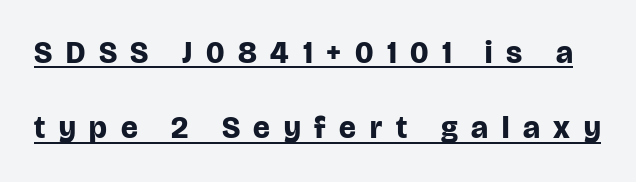
Q: Is the text bold? A: Yes.
Q: Is the text italic (slanted)? A: No, it is upright.
Q: Is the typeface a serif or a sans-serif typeface? A: Sans-serif.
Q: Is the text underlined? A: Yes.
Q: Is the spacing between letters normal or unusually wide? A: Unusually wide.
Q: Is the spacing between lines tight, normal or loose? A: Loose.
Q: Width (condensed, normal, or wide)? A: Normal.
Q: Stroke contrast? A: Low.
Q: x-height? A: Large.
Q: Monospaced? A: No.
